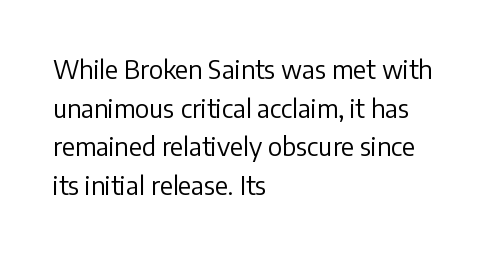
{"italic": "no", "bold": "no", "underline": "no", "align": "left", "line_spacing": "normal", "line_spacing_ratio": 1.55, "letter_spacing": "normal", "letter_spacing_em": 0.0, "glyph_px": 25}
